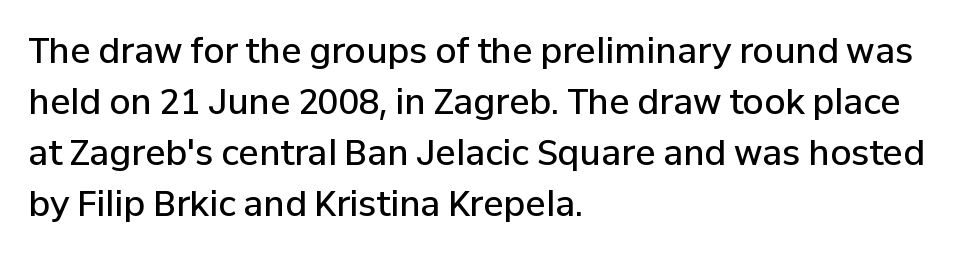
Q: Is the text bold? A: Semi-bold.
Q: Is the text italic (slanted)? A: No, it is upright.
Q: Is the typeface a serif or a sans-serif typeface? A: Sans-serif.
Q: Is the text underlined? A: No.
Q: How is the paragraph aligned? A: Left-aligned.
Q: Is the spacing between letters normal or unusually wide? A: Normal.
Q: Is the spacing between lines tight, normal or loose? A: Normal.
Q: Width (condensed, normal, or wide)? A: Normal.
Q: Stroke contrast? A: Low.
Q: x-height? A: Medium.
Q: Monospaced? A: No.
